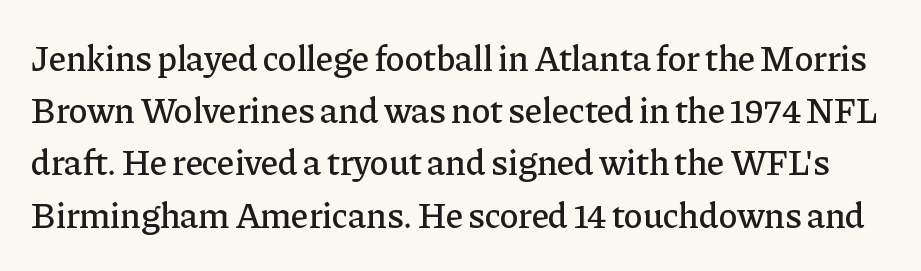
{"serif": "yes", "italic": "no", "width": "normal", "stroke_contrast": "low", "x_height": "medium", "monospaced": "no", "underline": "no", "line_spacing": "normal", "line_spacing_ratio": 1.45, "letter_spacing": "normal", "letter_spacing_em": 0.0, "glyph_px": 36}
